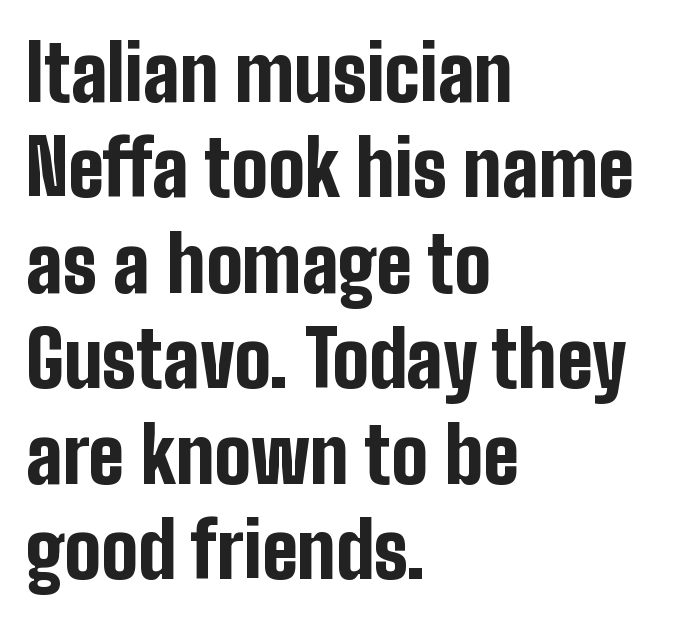
Unlike italic type, these characters show no tilt at all. On the weight axis this lands at bold, roughly 700. Which margin do the lines hug? The left one — the right edge is uneven. Descenders hang freely into open space.
